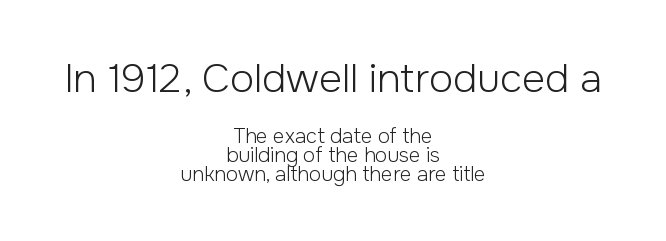
The image shows 40 px light sans-serif type, upright; set centered, tight line spacing (0.95x), normal letter spacing, not underlined; the first (top) block is 2.0x larger; low stroke contrast and a medium x-height.
